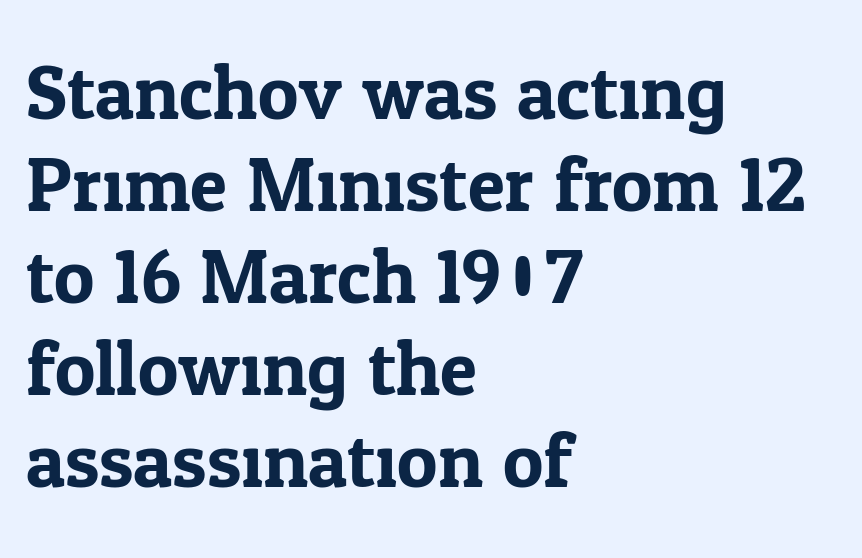
The rendering keeps characters at their native spacing. The face used here is proportionally spaced, like ordinary book or web type. A typesetter would label this face a serif. Typeset ragged right — the left edge is the straight one. Just letters on the line, the space beneath them empty. When letters stand straight like this, we call the style roman or upright.
